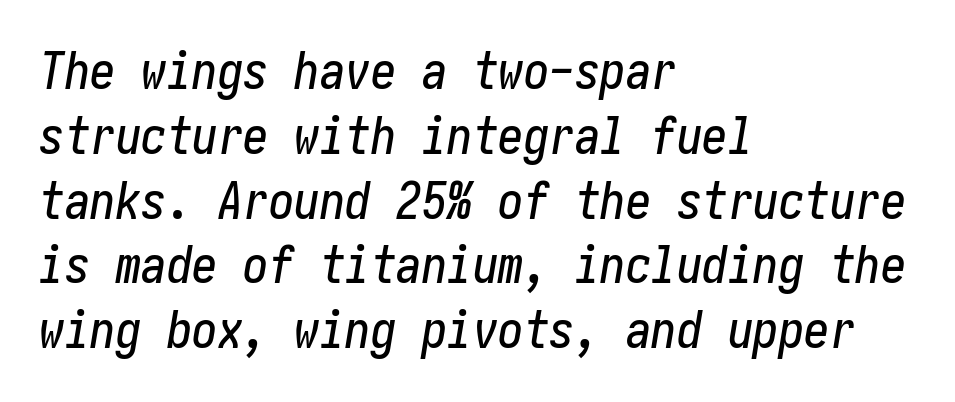
{"italic": "yes", "lean": "right", "slant_degrees": 10, "width": "condensed", "stroke_contrast": "low", "x_height": "medium", "underline": "no", "align": "left", "line_spacing": "normal", "line_spacing_ratio": 1.27, "letter_spacing": "normal", "letter_spacing_em": 0.0, "glyph_px": 51}
